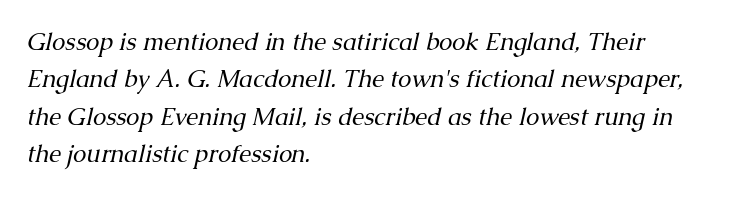
{"italic": "yes", "lean": "right", "slant_degrees": 13, "bold": "no", "underline": "no", "align": "left", "line_spacing": "normal", "line_spacing_ratio": 1.56, "letter_spacing": "normal", "letter_spacing_em": 0.0, "glyph_px": 24}
